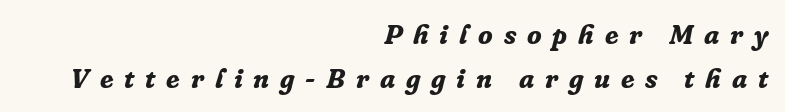
The image shows 27 px bold type, italic (leaning right); set right-aligned, normal line spacing (1.62x), unusually wide letter spacing (+0.4 em), not underlined.
